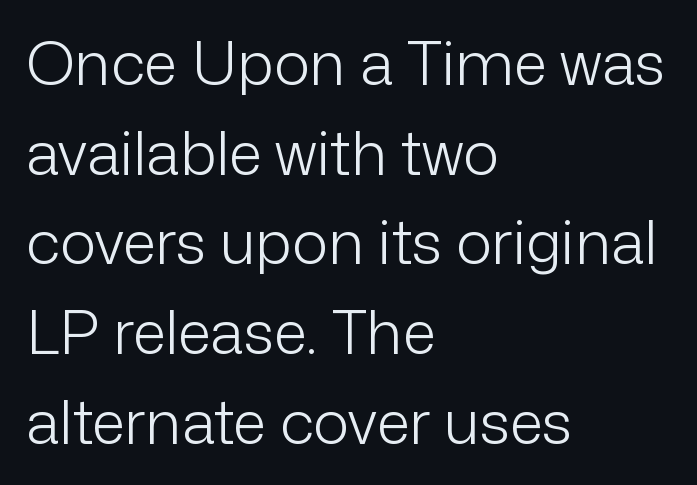
The image shows 61 px light sans-serif type, upright; set left-aligned, normal line spacing (1.47x), normal letter spacing, not underlined; low stroke contrast and a medium x-height.
